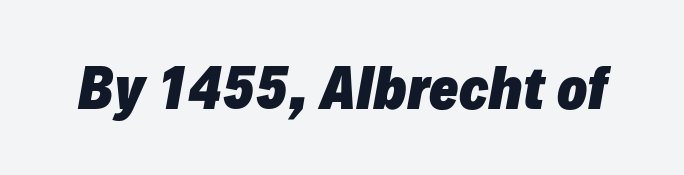
{"italic": "yes", "lean": "right", "slant_degrees": 10, "bold": "yes", "weight": "heavy", "width": "normal", "stroke_contrast": "low", "x_height": "medium", "monospaced": "no", "underline": "no", "letter_spacing": "normal", "letter_spacing_em": 0.0, "glyph_px": 55}
